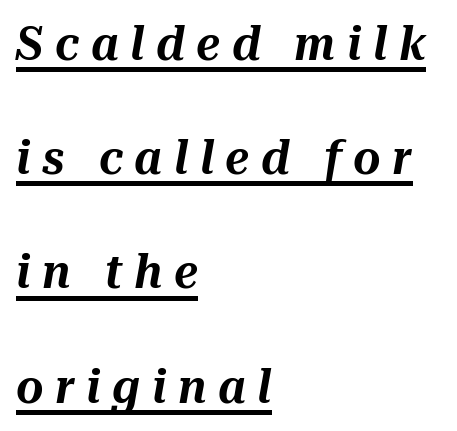
Left-aligned paragraph, ragged on the right. Proportional: the letters do not fall into vertical columns. The designer dialed line spacing up above the default. Compared with undecorated copy, this sample adds a rule below the words.
